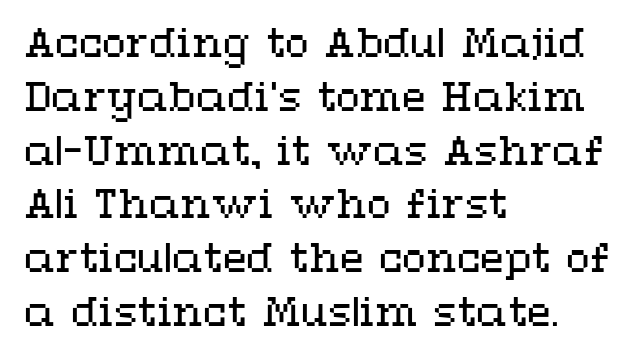
Beneath every word, the page is bare. Normally led — the rows are evenly, conventionally spaced. Teacher's note: observe the even left margin — that is flush-left alignment. Each letter keeps its own natural width here, so spacing adapts to shape.
